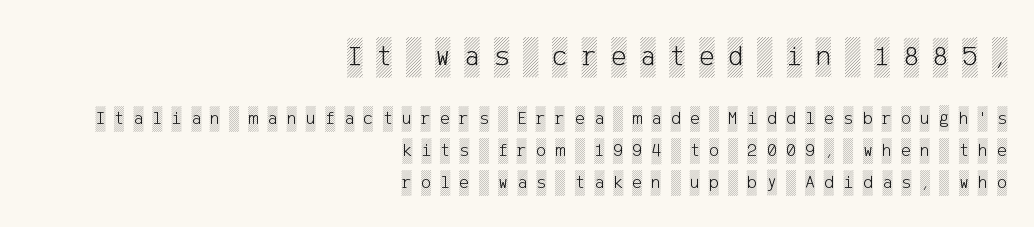
The image shows 29 px condensed type, upright; set right-aligned, normal line spacing (1.68x), unusually wide letter spacing (+0.48 em), not underlined; the first (top) block is 1.53x larger; a large x-height.
